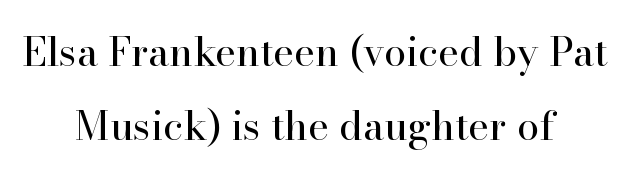
The image shows 40 px regular-weight serif type, upright; set centered, line spacing 1.86x, normal letter spacing, not underlined; high stroke contrast and a small x-height.
